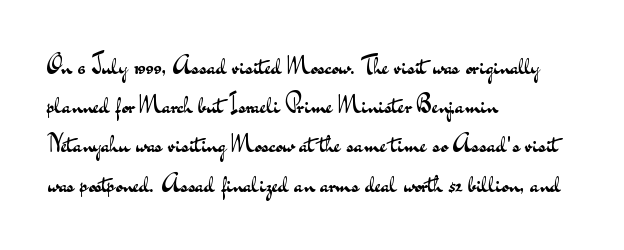
The image shows 25 px text type; set left-aligned, normal line spacing (1.57x), normal letter spacing, not underlined.
